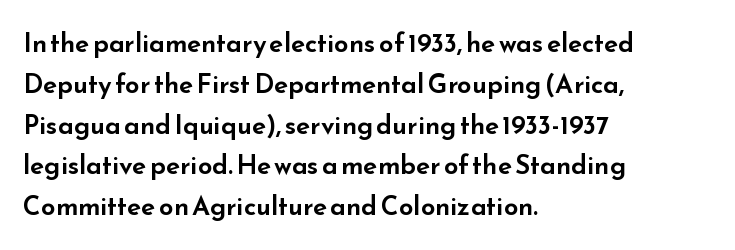
{"italic": "no", "underline": "no", "align": "left", "line_spacing": "normal", "line_spacing_ratio": 1.57, "letter_spacing": "normal", "letter_spacing_em": 0.0, "glyph_px": 26}
